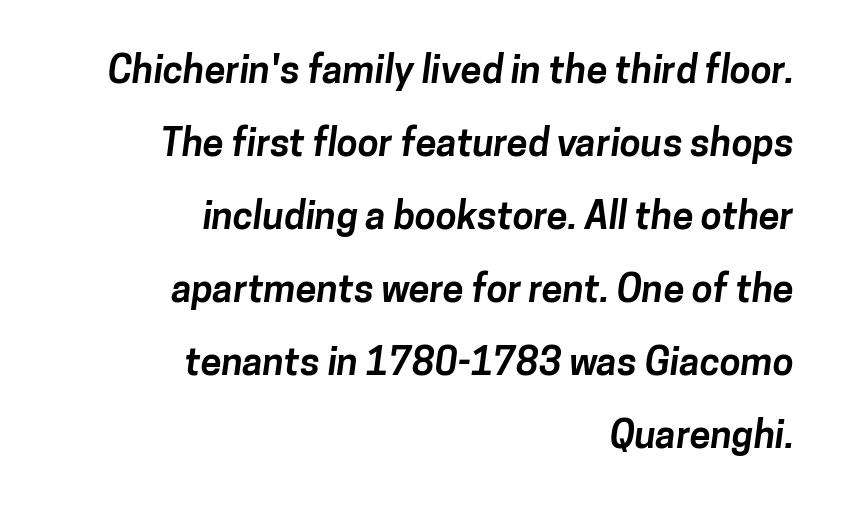
{"serif": "no", "bold": "yes", "weight": "bold", "width": "normal", "stroke_contrast": "low", "x_height": "medium", "monospaced": "no", "underline": "no", "align": "right", "line_spacing": "loose", "line_spacing_ratio": 1.92, "letter_spacing": "normal", "letter_spacing_em": 0.0, "glyph_px": 38}
